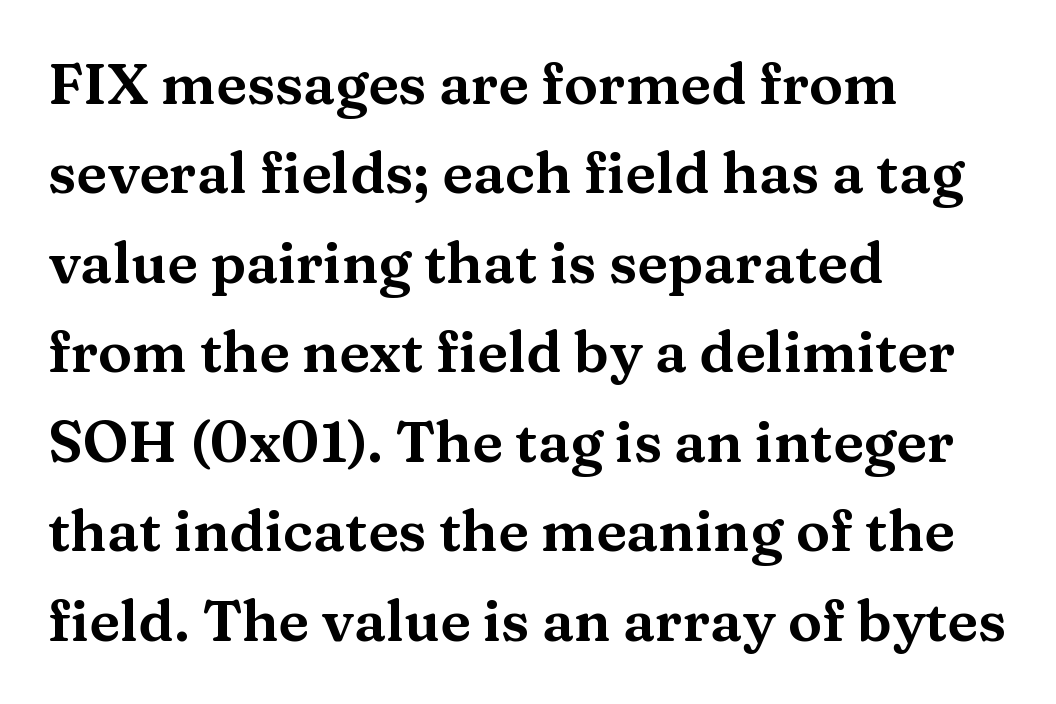
Q: Is the text italic (slanted)? A: No, it is upright.
Q: Is the typeface a serif or a sans-serif typeface? A: Serif.
Q: Is the text underlined? A: No.
Q: How is the paragraph aligned? A: Left-aligned.
Q: Is the spacing between letters normal or unusually wide? A: Normal.
Q: Is the spacing between lines tight, normal or loose? A: Normal.
Q: Width (condensed, normal, or wide)? A: Wide.
Q: Stroke contrast? A: Medium.
Q: x-height? A: Medium.
Q: Monospaced? A: No.
